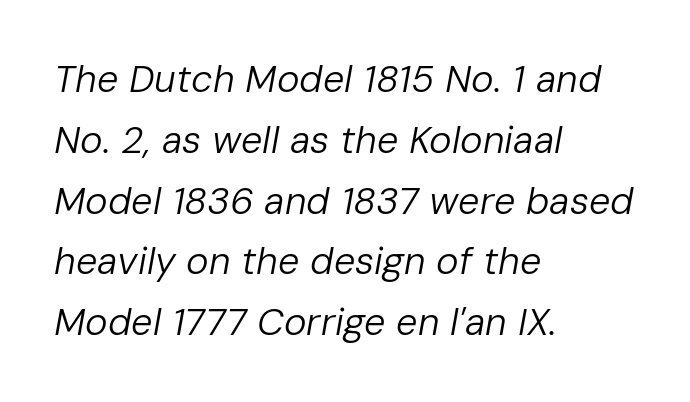
Q: Is the text bold? A: No.
Q: Is the text italic (slanted)? A: Yes, it leans right by about 10 degrees.
Q: Is the text underlined? A: No.
Q: How is the paragraph aligned? A: Left-aligned.
Q: Is the spacing between letters normal or unusually wide? A: Normal.
Q: Is the spacing between lines tight, normal or loose? A: Normal.
Q: Width (condensed, normal, or wide)? A: Normal.
Q: Stroke contrast? A: Low.
Q: x-height? A: Medium.
Q: Monospaced? A: No.
